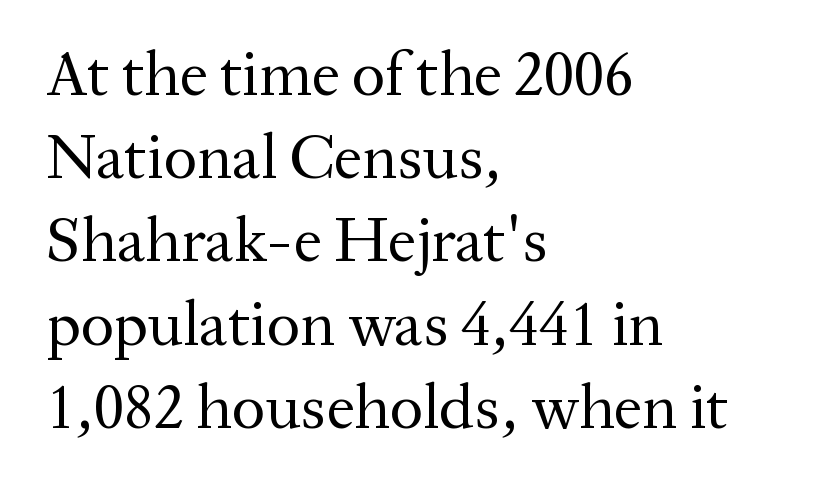
Q: Is the text bold? A: No.
Q: Is the text italic (slanted)? A: No, it is upright.
Q: Is the typeface a serif or a sans-serif typeface? A: Serif.
Q: Is the text underlined? A: No.
Q: How is the paragraph aligned? A: Left-aligned.
Q: Is the spacing between letters normal or unusually wide? A: Normal.
Q: Is the spacing between lines tight, normal or loose? A: Normal.
Q: Width (condensed, normal, or wide)? A: Normal.
Q: Stroke contrast? A: Medium.
Q: x-height? A: Medium.
Q: Monospaced? A: No.
